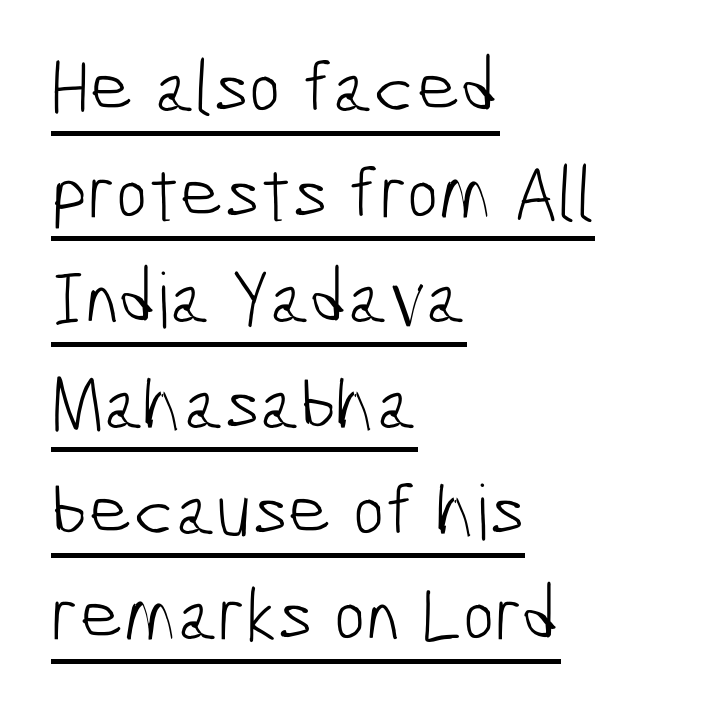
Q: Is the text bold? A: No.
Q: Is the typeface a serif or a sans-serif typeface? A: Sans-serif.
Q: Is the text underlined? A: Yes.
Q: How is the paragraph aligned? A: Left-aligned.
Q: Is the spacing between letters normal or unusually wide? A: Normal.
Q: Is the spacing between lines tight, normal or loose? A: Normal.
Q: Width (condensed, normal, or wide)? A: Condensed.
Q: Stroke contrast? A: Low.
Q: x-height? A: Medium.
Q: Monospaced? A: No.
